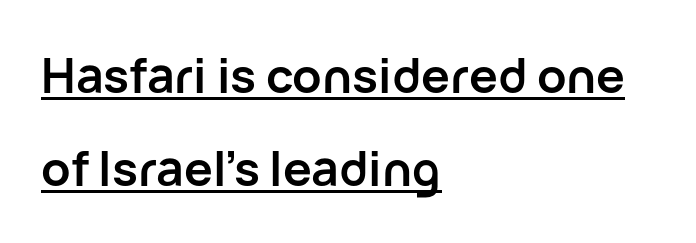
The image shows 48 px semibold sans-serif type, upright; set left-aligned, loose line spacing (1.94x), normal letter spacing, underlined; low stroke contrast and a medium x-height.
